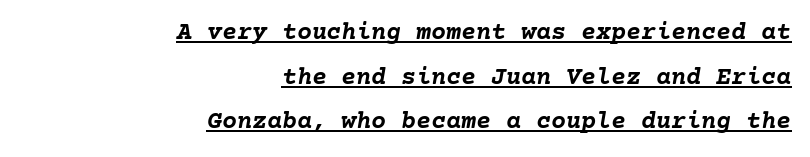
{"italic": "yes", "lean": "right", "slant_degrees": 10, "bold": "yes", "underline": "yes", "align": "right", "line_spacing_ratio": 1.79, "letter_spacing": "normal", "letter_spacing_em": 0.0, "glyph_px": 25}
